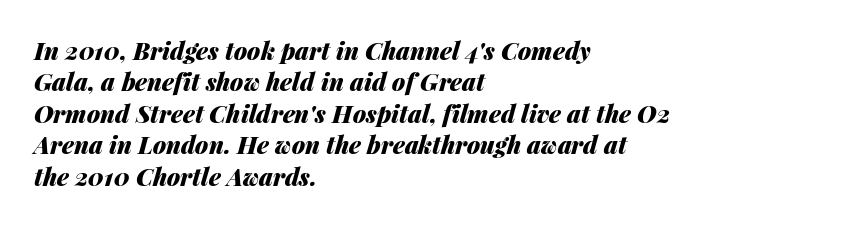
{"italic": "yes", "lean": "right", "slant_degrees": 14, "bold": "yes", "underline": "no", "align": "left", "line_spacing": "normal", "line_spacing_ratio": 1.31, "letter_spacing": "normal", "letter_spacing_em": 0.0, "glyph_px": 24}
